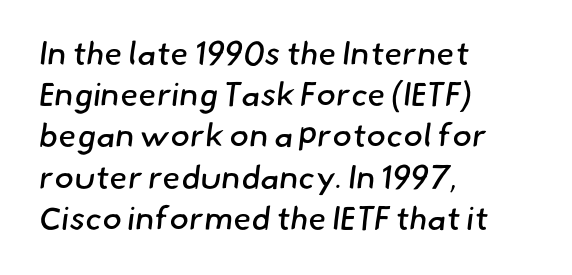
Q: Is the text bold? A: No.
Q: Is the typeface a serif or a sans-serif typeface? A: Sans-serif.
Q: Is the text underlined? A: No.
Q: How is the paragraph aligned? A: Left-aligned.
Q: Is the spacing between letters normal or unusually wide? A: Normal.
Q: Is the spacing between lines tight, normal or loose? A: Normal.
Q: Width (condensed, normal, or wide)? A: Normal.
Q: Stroke contrast? A: Low.
Q: x-height? A: Small.
Q: Monospaced? A: No.
